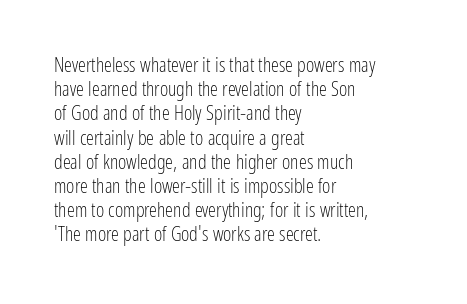
Q: Is the text bold? A: No.
Q: Is the text italic (slanted)? A: No, it is upright.
Q: Is the text underlined? A: No.
Q: How is the paragraph aligned? A: Left-aligned.
Q: Is the spacing between letters normal or unusually wide? A: Normal.
